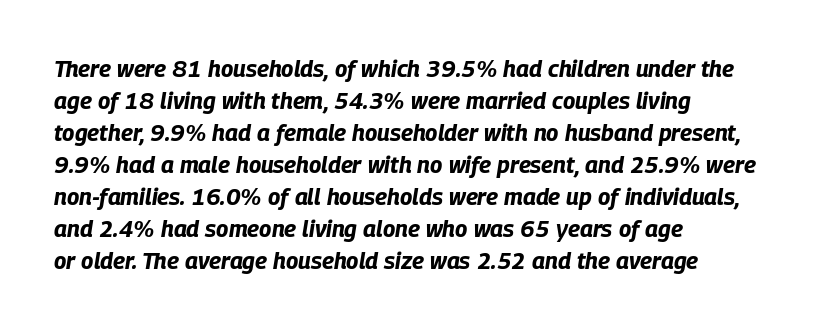
The image shows 23 px bold type, italic (leaning right); set left-aligned, normal line spacing (1.39x), normal letter spacing, not underlined.
